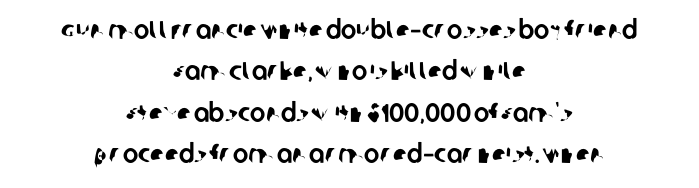
Students, observe: this is what conventionally led text looks like. Letter spacing: default. The passage shown is not underscored anywhere. These lines are centered, leaving both edges ragged.
